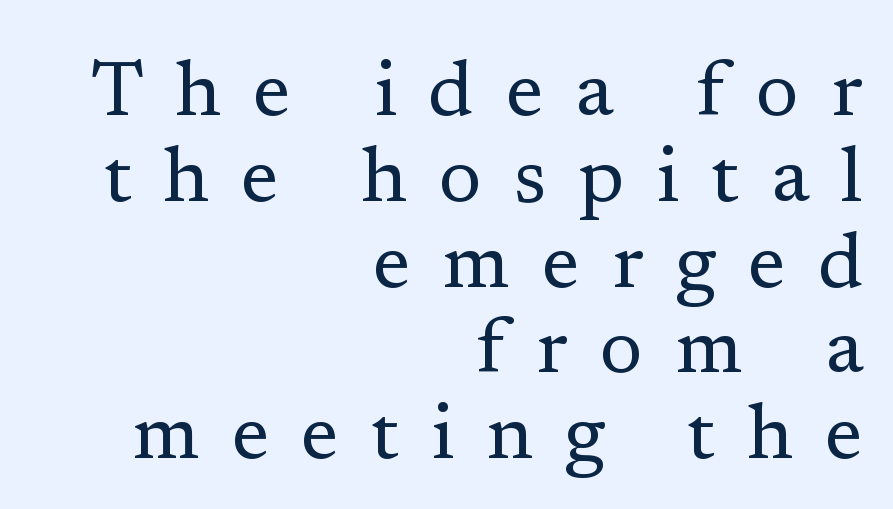
Caption: face not bold, strokes unweighted. When letters stand straight like this, we call the style roman or upright. Every row of glyphs terminates at an identical x-position on the right. The passage shown is typed in a proportional face where columns would drift.
